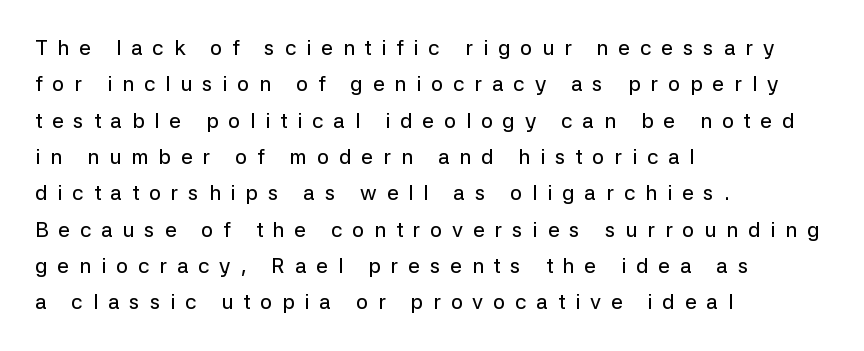
The image shows 21 px text type, upright; set left-aligned, line spacing 1.73x, unusually wide letter spacing (+0.47 em), not underlined.
